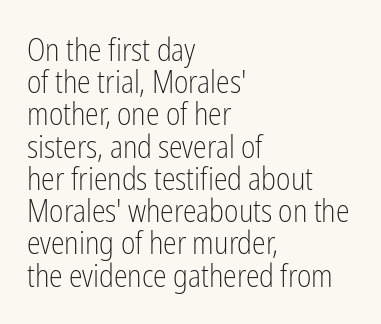
Q: Is the text bold? A: No.
Q: Is the text italic (slanted)? A: No, it is upright.
Q: Is the typeface a serif or a sans-serif typeface? A: Sans-serif.
Q: Is the text underlined? A: No.
Q: How is the paragraph aligned? A: Left-aligned.
Q: Is the spacing between letters normal or unusually wide? A: Normal.
Q: Is the spacing between lines tight, normal or loose? A: Tight.
Q: Width (condensed, normal, or wide)? A: Condensed.
Q: Stroke contrast? A: Low.
Q: x-height? A: Medium.
Q: Monospaced? A: No.
